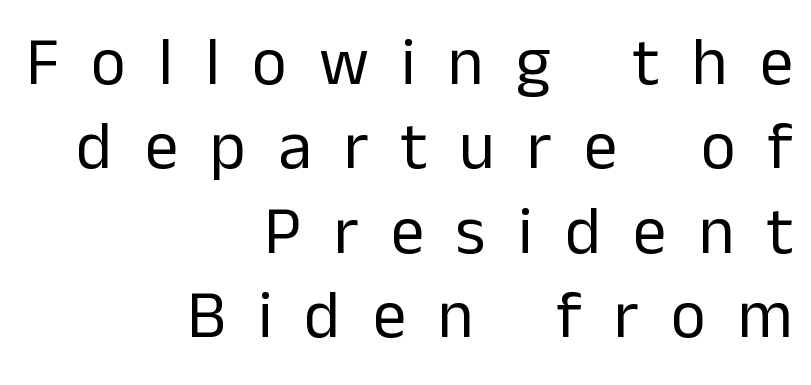
{"serif": "no", "italic": "no", "bold": "no", "weight": "regular", "width": "normal", "stroke_contrast": "low", "x_height": "medium", "monospaced": "no", "underline": "no", "align": "right", "line_spacing": "normal", "line_spacing_ratio": 1.26, "letter_spacing": "wide", "letter_spacing_em": 0.48, "glyph_px": 67}
